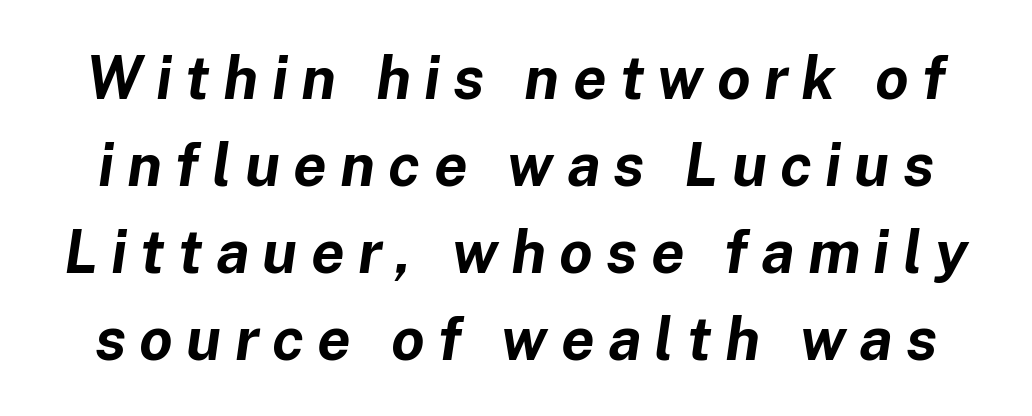
{"italic": "yes", "lean": "right", "slant_degrees": 8, "bold": "yes", "weight": "bold", "width": "normal", "stroke_contrast": "low", "x_height": "medium", "monospaced": "no", "underline": "no", "line_spacing": "normal", "line_spacing_ratio": 1.45, "letter_spacing": "wide", "letter_spacing_em": 0.22, "glyph_px": 60}
